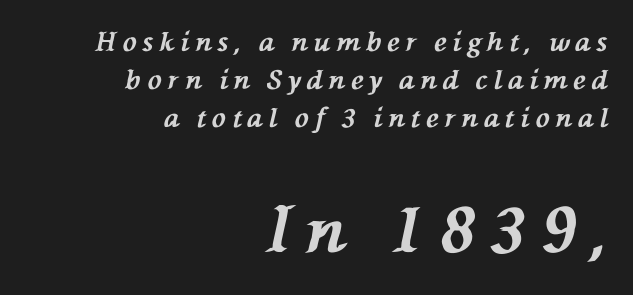
{"italic": "yes", "lean": "left", "slant_degrees": 76, "bold": "yes", "weight": "bold", "width": "normal", "stroke_contrast": "medium", "x_height": "medium", "monospaced": "no", "underline": "no", "align": "right", "line_spacing": "normal", "line_spacing_ratio": 1.47, "letter_spacing": "wide", "letter_spacing_em": 0.23, "larger_block": "second", "size_ratio": 2.46, "glyph_px": 64}
